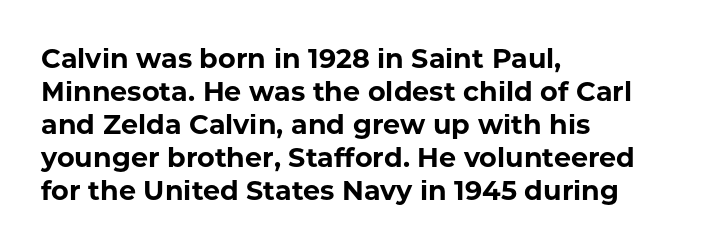
{"italic": "no", "bold": "yes", "underline": "no", "align": "left", "line_spacing_ratio": 1.22, "letter_spacing": "normal", "letter_spacing_em": 0.0, "glyph_px": 27}
